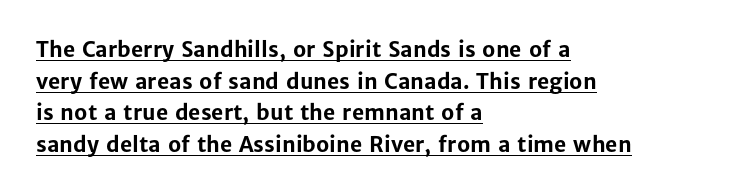
Q: Is the text bold? A: Yes.
Q: Is the text italic (slanted)? A: No, it is upright.
Q: Is the text underlined? A: Yes.
Q: How is the paragraph aligned? A: Left-aligned.
Q: Is the spacing between letters normal or unusually wide? A: Normal.
Q: Is the spacing between lines tight, normal or loose? A: Normal.
